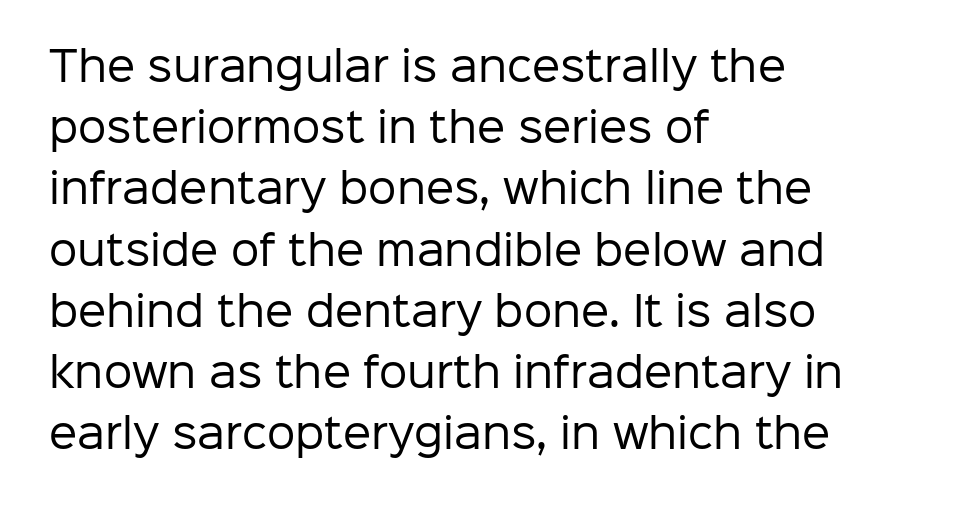
A quiet, ordinary-to-light weight characterises the typeface. Type style note: lacks serifs. Layout note: lines flush left. The glyphs are unaccompanied by any horizontal stroke below them. The leading is moderate, giving the passage an even texture. No extra tracking has been applied to these lines.
